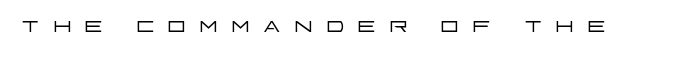
The image shows 29 px light, wide sans-serif type, upright; set unusually wide letter spacing (+0.42 em), not underlined; low stroke contrast and a large x-height.
